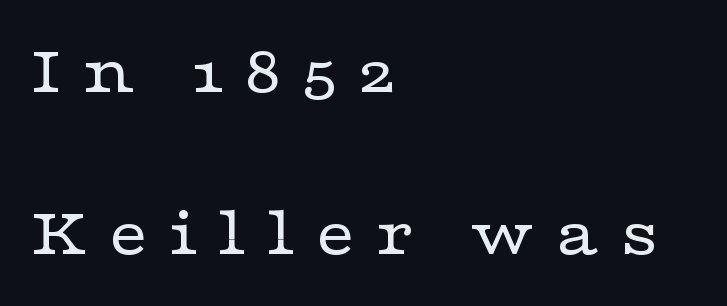
{"serif": "yes", "italic": "no", "bold": "no", "weight": "regular", "width": "wide", "stroke_contrast": "low", "x_height": "medium", "monospaced": "no", "underline": "no", "align": "left", "line_spacing": "loose", "line_spacing_ratio": 2.28, "letter_spacing": "wide", "letter_spacing_em": 0.27, "glyph_px": 71}
